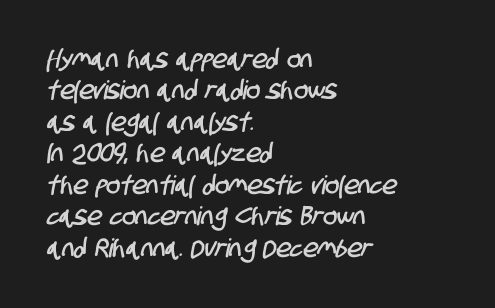
{"underline": "no", "align": "left", "line_spacing_ratio": 1.21, "letter_spacing": "normal", "letter_spacing_em": 0.0, "glyph_px": 26}
